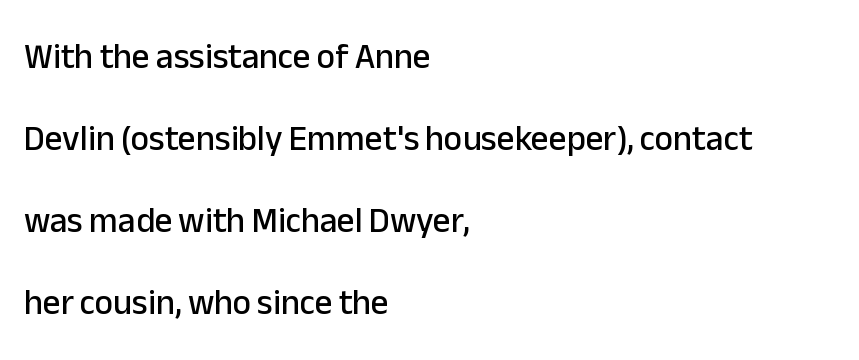
The image shows 35 px sans-serif type, upright; set left-aligned, loose line spacing (2.34x), normal letter spacing, not underlined; low stroke contrast and a medium x-height.
